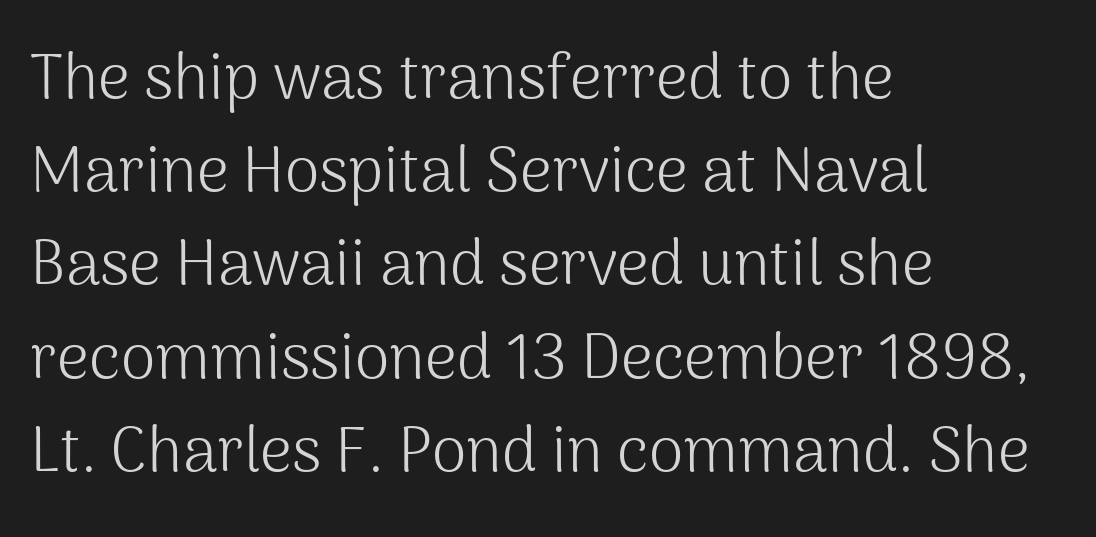
Q: Is the text bold? A: No.
Q: Is the text italic (slanted)? A: No, it is upright.
Q: Is the typeface a serif or a sans-serif typeface? A: Sans-serif.
Q: Is the text underlined? A: No.
Q: How is the paragraph aligned? A: Left-aligned.
Q: Is the spacing between letters normal or unusually wide? A: Normal.
Q: Is the spacing between lines tight, normal or loose? A: Normal.
Q: Width (condensed, normal, or wide)? A: Normal.
Q: Stroke contrast? A: Medium.
Q: x-height? A: Medium.
Q: Monospaced? A: No.
